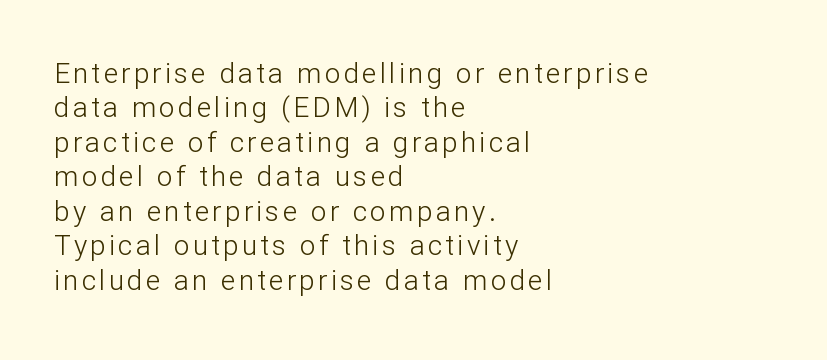
The image shows 28 px light sans-serif type, upright; set left-aligned, line spacing 1.23x, not underlined; low stroke contrast and a medium x-height.
